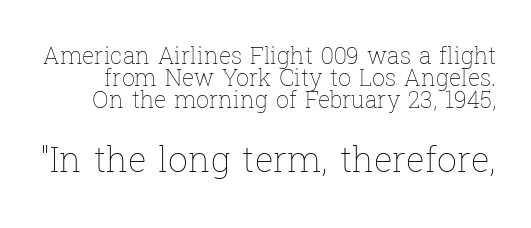
The image shows 35 px thin type, upright; set tight line spacing (0.95x), normal letter spacing, not underlined; the second (bottom) block is 1.52x larger; low stroke contrast and a medium x-height.
